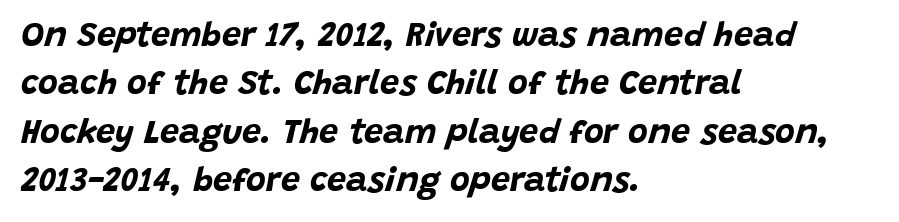
In terms of weight, the rendering is a true, heavy bold. Here the glyphs are tracked normally, forming tight word shapes. Baseline-to-baseline distance is the conventional proportion of letter height. Would a proofreader flag this as italicized? Yes. The string is rendered with underlining switched off.
